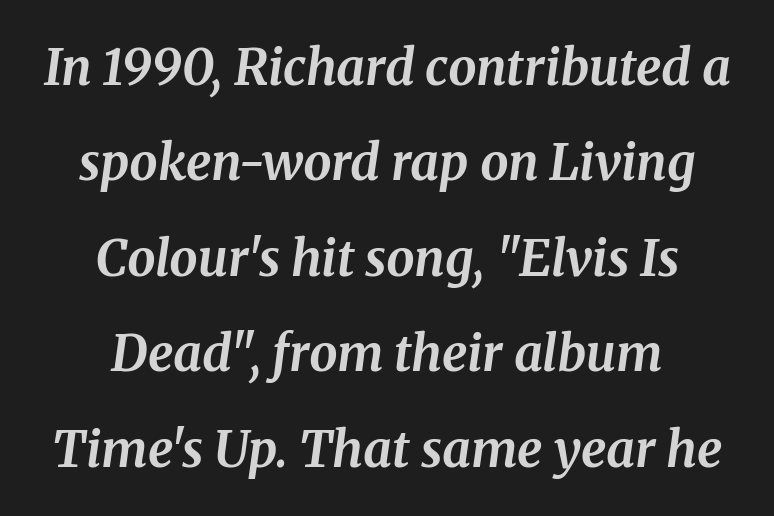
When letters slant like this, we call the style italic. Summary of weight: heavy, a full bold. Serifs: yes, visible at the terminals of the letterforms. How would I describe the line gaps? Wide and relaxed. Does extra space separate the letters? No, they use regular spacing.
